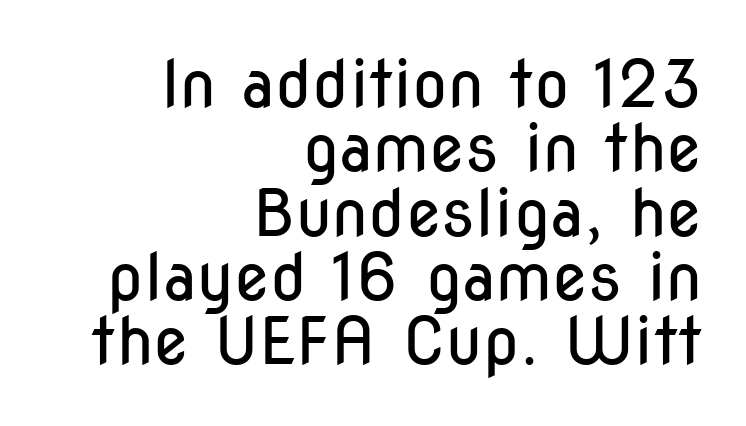
{"serif": "no", "italic": "no", "bold": "no", "weight": "regular", "width": "condensed", "stroke_contrast": "low", "x_height": "medium", "monospaced": "no", "underline": "no", "align": "right", "line_spacing": "tight", "line_spacing_ratio": 0.99, "letter_spacing": "normal", "letter_spacing_em": 0.0, "glyph_px": 65}
